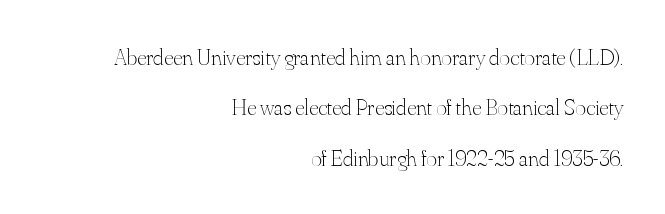
The image shows 23 px text type, upright; set right-aligned, loose line spacing (2.19x), normal letter spacing, not underlined.
